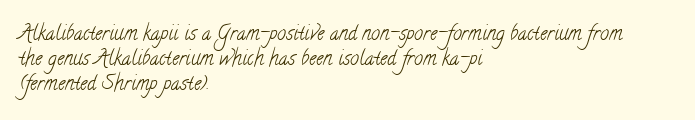
The image shows 20 px text type; set left-aligned, line spacing 1.24x, normal letter spacing, not underlined.
